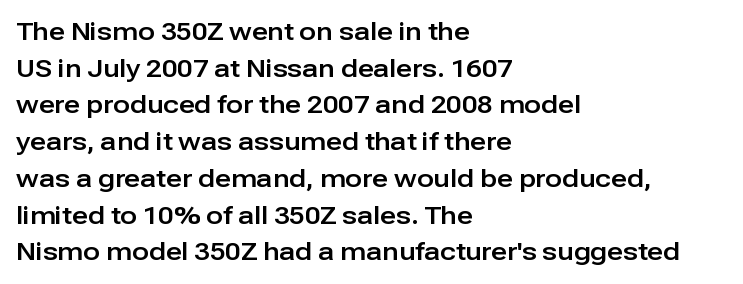
The image shows 25 px text type, upright; set left-aligned, normal line spacing (1.47x), normal letter spacing, not underlined.
